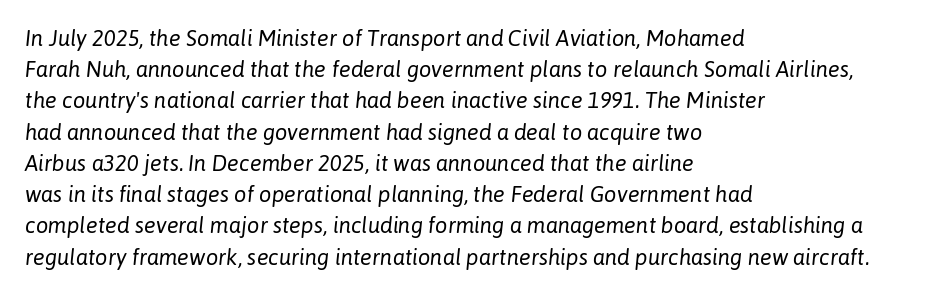
Q: Is the text bold? A: No.
Q: Is the text italic (slanted)? A: Yes, it leans right by about 6 degrees.
Q: Is the text underlined? A: No.
Q: How is the paragraph aligned? A: Left-aligned.
Q: Is the spacing between letters normal or unusually wide? A: Normal.
Q: Is the spacing between lines tight, normal or loose? A: Normal.
